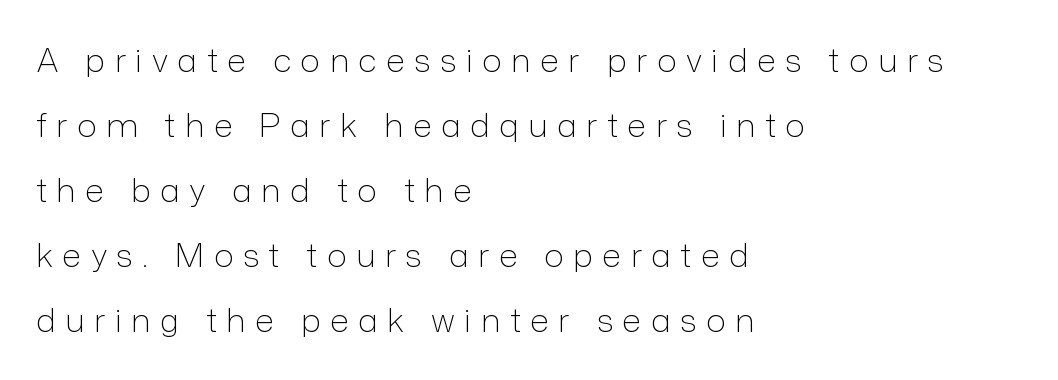
Note the varied advance widths — an 'i' is clearly narrower than an 'm'. The gap between lines stays unmarked. Style check: upright. Layout note: lines flush left. There is plenty of visible air inserted between adjacent glyphs. Unbolded letterforms with no extra heft.
